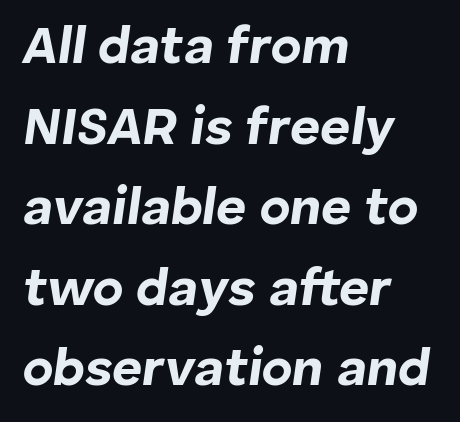
{"italic": "yes", "lean": "right", "slant_degrees": 8, "bold": "yes", "weight": "bold", "width": "normal", "stroke_contrast": "low", "x_height": "medium", "monospaced": "no", "underline": "no", "align": "left", "line_spacing": "normal", "line_spacing_ratio": 1.55, "letter_spacing": "normal", "letter_spacing_em": 0.0, "glyph_px": 52}
